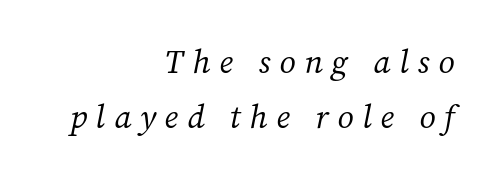
The image shows 33 px regular-weight serif type, italic (leaning right); set right-aligned, normal line spacing (1.67x), unusually wide letter spacing (+0.27 em), not underlined; medium stroke contrast and a medium x-height.
